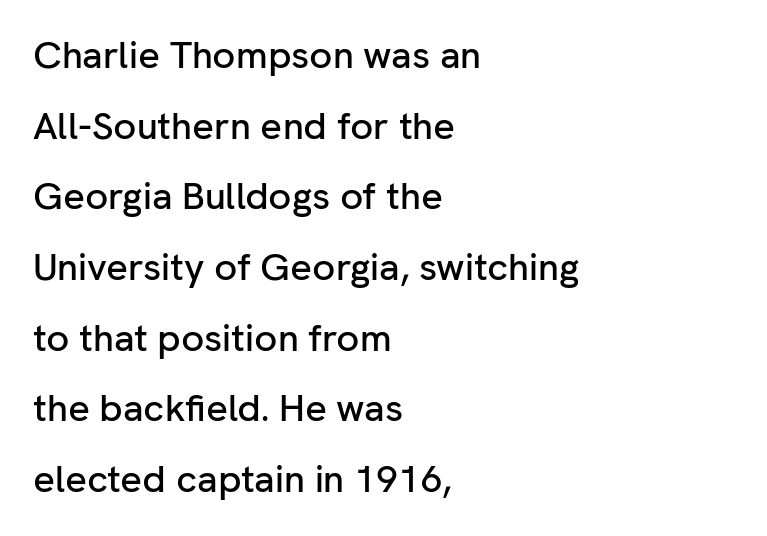
The image shows 38 px sans-serif type, upright; set left-aligned, line spacing 1.86x, normal letter spacing, not underlined; low stroke contrast and a medium x-height.
